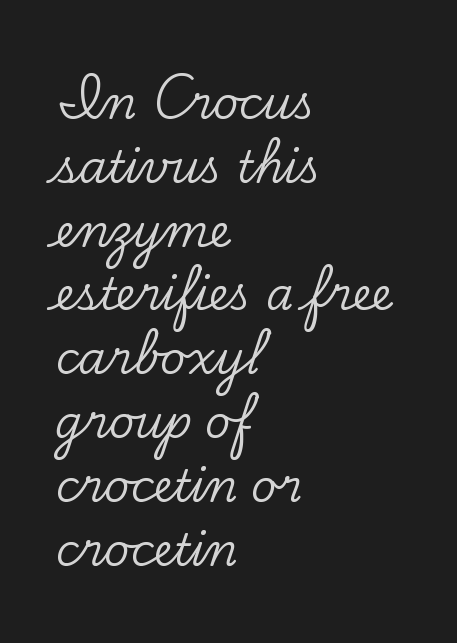
Q: Is the text italic (slanted)? A: Yes.
Q: Is the typeface a serif or a sans-serif typeface? A: Serif.
Q: Is the text underlined? A: No.
Q: How is the paragraph aligned? A: Left-aligned.
Q: Is the spacing between letters normal or unusually wide? A: Normal.
Q: Is the spacing between lines tight, normal or loose? A: Normal.
Q: Width (condensed, normal, or wide)? A: Normal.
Q: Stroke contrast? A: Low.
Q: x-height? A: Small.
Q: Monospaced? A: No.
